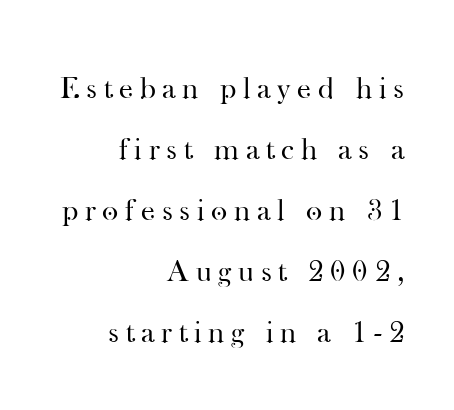
Q: Is the text bold? A: No.
Q: Is the text italic (slanted)? A: No, it is upright.
Q: Is the typeface a serif or a sans-serif typeface? A: Serif.
Q: Is the text underlined? A: No.
Q: How is the paragraph aligned? A: Right-aligned.
Q: Is the spacing between letters normal or unusually wide? A: Unusually wide.
Q: Is the spacing between lines tight, normal or loose? A: Loose.
Q: Width (condensed, normal, or wide)? A: Normal.
Q: Stroke contrast? A: High.
Q: x-height? A: Small.
Q: Monospaced? A: No.
